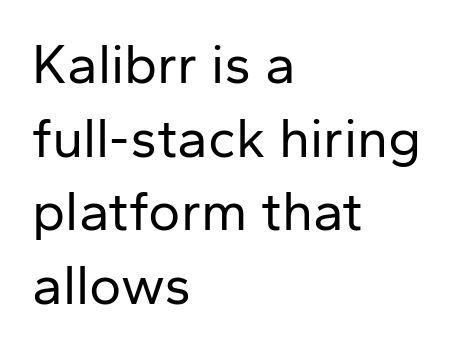
Quick note: interline space is typical. Character widths vary here, with narrow letters taking less room than wide ones. Decoration check: the copy has no underline. These lines stack with their left ends in a neat column. Serif or sans? Sans — the stroke terminals are bare. The letters look calm and open, with moderate or lighter stems.
